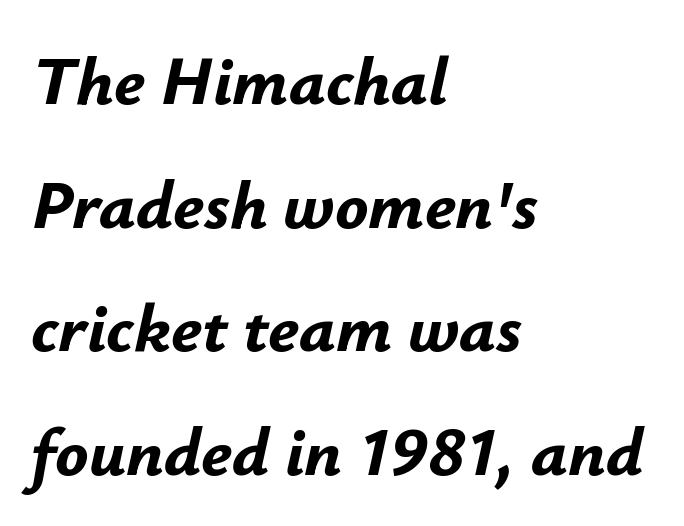
Q: Is the text bold? A: Yes.
Q: Is the text italic (slanted)? A: Yes, it leans right by about 12 degrees.
Q: Is the text underlined? A: No.
Q: How is the paragraph aligned? A: Left-aligned.
Q: Is the spacing between letters normal or unusually wide? A: Normal.
Q: Width (condensed, normal, or wide)? A: Normal.
Q: Stroke contrast? A: Low.
Q: x-height? A: Small.
Q: Monospaced? A: No.
